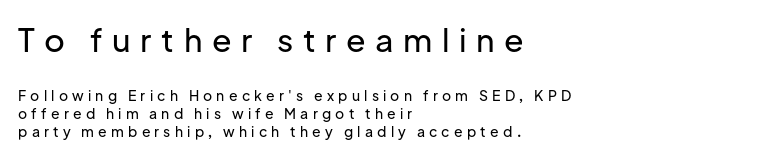
Words appear elongated and porous because spacing is wide. A sans-serif font was chosen for this passage. Casual observation: everything's shoved over to the left. Italic: no, the glyphs are upright roman.
